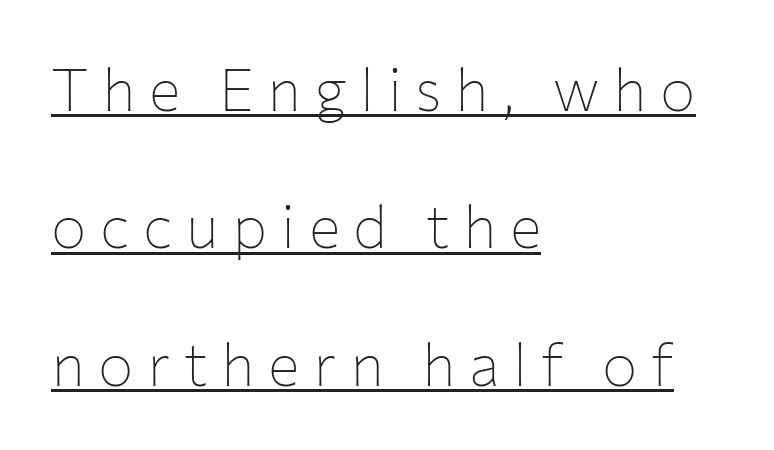
The typeface chosen for these lines omits serifs. The font sits on the lighter half of the weight spectrum, regular included. A classic flush-left, rag-right setting is used for this passage. A great deal of white space separates one row of letters from the next. Tracking value appears strongly positive — letters spread wide. The string is rendered with underlining switched on.
